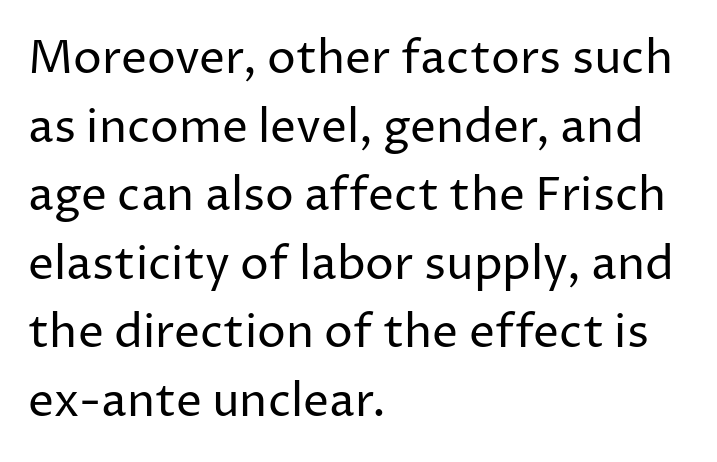
Q: Is the text bold? A: No.
Q: Is the text italic (slanted)? A: No, it is upright.
Q: Is the typeface a serif or a sans-serif typeface? A: Sans-serif.
Q: Is the text underlined? A: No.
Q: How is the paragraph aligned? A: Left-aligned.
Q: Is the spacing between letters normal or unusually wide? A: Normal.
Q: Is the spacing between lines tight, normal or loose? A: Normal.
Q: Width (condensed, normal, or wide)? A: Normal.
Q: Stroke contrast? A: Low.
Q: x-height? A: Medium.
Q: Monospaced? A: No.
